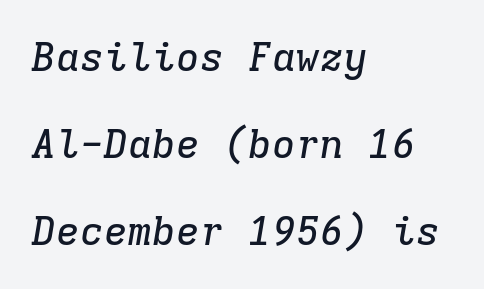
{"serif": "yes", "italic": "yes", "lean": "right", "slant_degrees": 9, "width": "normal", "stroke_contrast": "low", "x_height": "medium", "monospaced": "yes", "underline": "no", "align": "left", "line_spacing": "loose", "line_spacing_ratio": 2.17, "letter_spacing": "normal", "letter_spacing_em": 0.0, "glyph_px": 40}
